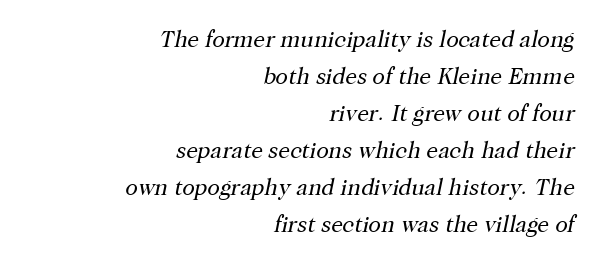
Q: Is the text bold? A: No.
Q: Is the text italic (slanted)? A: Yes, it leans right by about 12 degrees.
Q: Is the text underlined? A: No.
Q: How is the paragraph aligned? A: Right-aligned.
Q: Is the spacing between letters normal or unusually wide? A: Normal.
Q: Is the spacing between lines tight, normal or loose? A: Normal.
